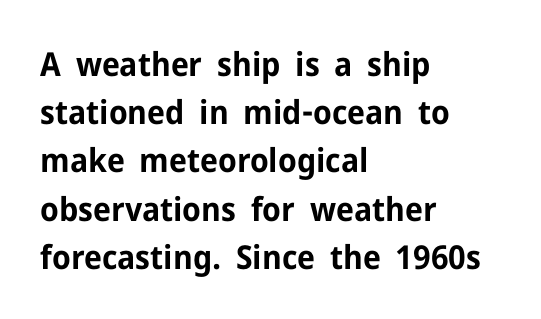
Q: Is the text bold? A: Yes.
Q: Is the text italic (slanted)? A: No, it is upright.
Q: Is the typeface a serif or a sans-serif typeface? A: Sans-serif.
Q: Is the text underlined? A: No.
Q: How is the paragraph aligned? A: Left-aligned.
Q: Is the spacing between letters normal or unusually wide? A: Normal.
Q: Is the spacing between lines tight, normal or loose? A: Normal.
Q: Width (condensed, normal, or wide)? A: Normal.
Q: Stroke contrast? A: Low.
Q: x-height? A: Medium.
Q: Monospaced? A: No.
